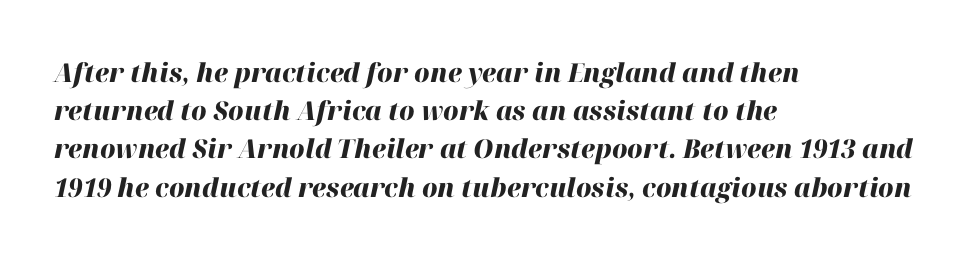
The image shows 26 px bold type, italic (leaning right); set left-aligned, normal line spacing (1.47x), normal letter spacing, not underlined.
